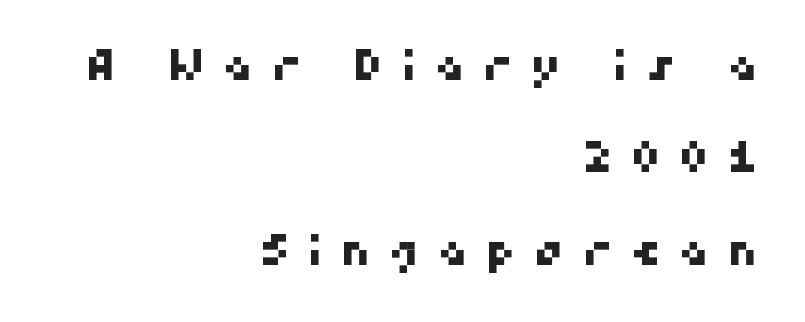
Students, observe: this is what heavily led, spacious text looks like. Note the varied advance widths — an 'i' is clearly narrower than an 'm'. Inter-character spacing is expanded well beyond the font's built-in metrics. Check under the words: just untouched page. In terms of letterform style, serifs are entirely absent. This rendering uses right alignment, leaving the left contour irregular.
